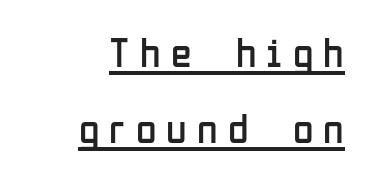
The strokes carry an ordinary text weight at most. Layout note: lines flush right. Italic: no, the glyphs are upright roman. Does extra space separate the letters? Yes, quite a lot of it. A baseline rule has been typeset under these characters.
